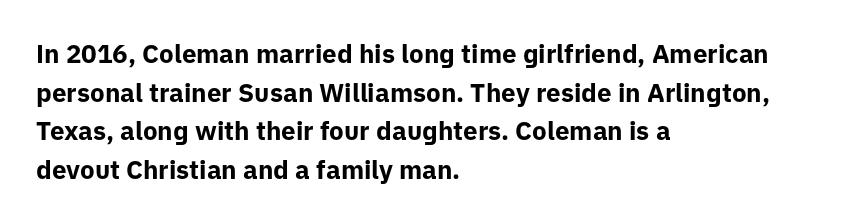
Q: Is the text bold? A: Yes.
Q: Is the text italic (slanted)? A: No, it is upright.
Q: Is the text underlined? A: No.
Q: How is the paragraph aligned? A: Left-aligned.
Q: Is the spacing between letters normal or unusually wide? A: Normal.
Q: Is the spacing between lines tight, normal or loose? A: Normal.
